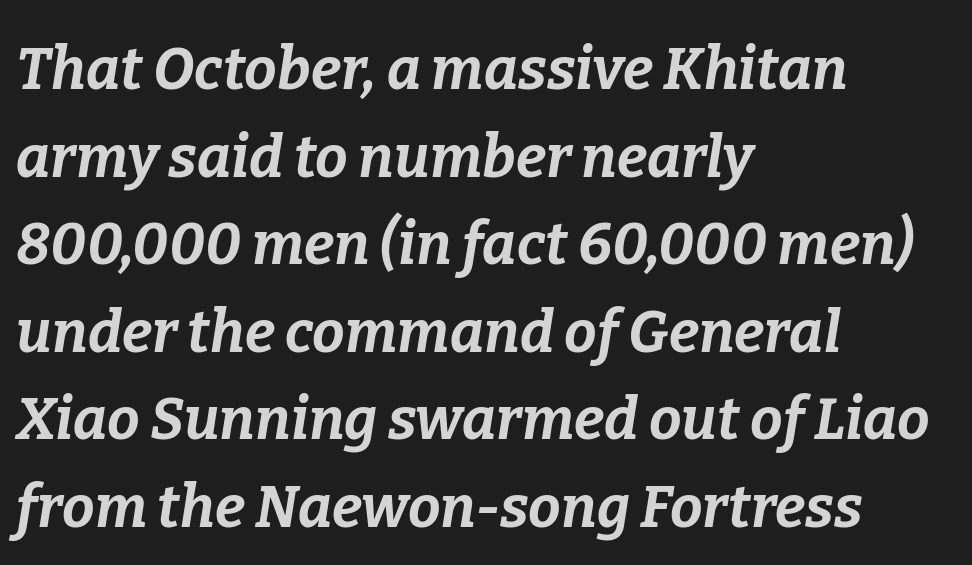
{"italic": "yes", "lean": "right", "slant_degrees": 9, "bold": "yes", "weight": "bold", "width": "normal", "stroke_contrast": "low", "x_height": "medium", "monospaced": "no", "underline": "no", "align": "left", "line_spacing": "normal", "line_spacing_ratio": 1.51, "letter_spacing": "normal", "letter_spacing_em": 0.0, "glyph_px": 58}
